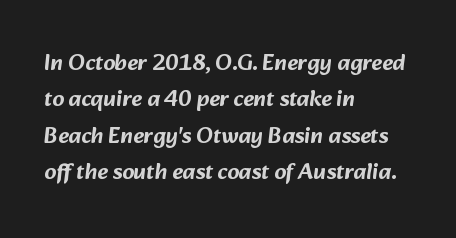
{"underline": "no", "align": "left", "line_spacing": "normal", "line_spacing_ratio": 1.58, "letter_spacing": "normal", "letter_spacing_em": 0.0, "glyph_px": 23}
